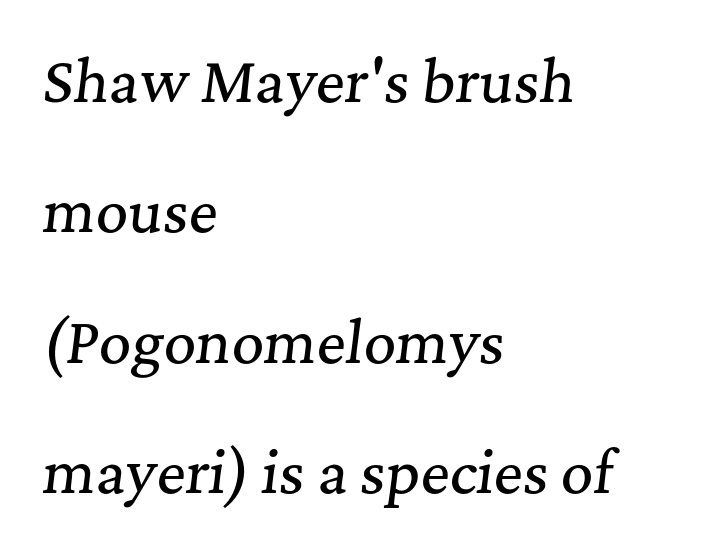
Q: Is the text italic (slanted)? A: Yes, it leans right by about 7 degrees.
Q: Is the typeface a serif or a sans-serif typeface? A: Serif.
Q: Is the text underlined? A: No.
Q: How is the paragraph aligned? A: Left-aligned.
Q: Is the spacing between letters normal or unusually wide? A: Normal.
Q: Is the spacing between lines tight, normal or loose? A: Loose.
Q: Width (condensed, normal, or wide)? A: Normal.
Q: Stroke contrast? A: Medium.
Q: x-height? A: Medium.
Q: Monospaced? A: No.
